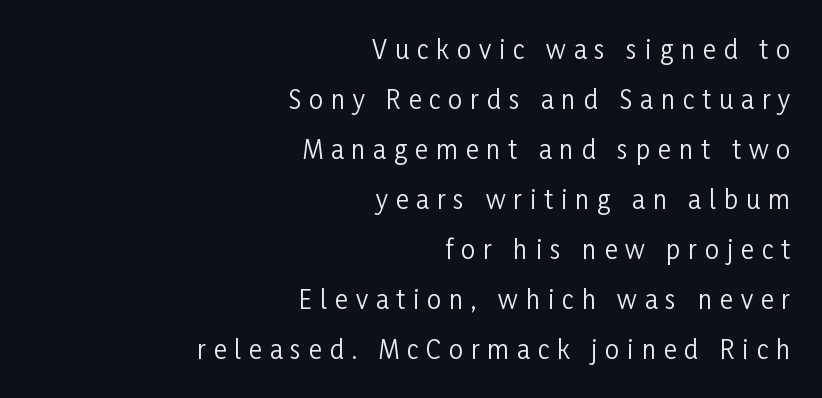
Q: Is the text bold? A: No.
Q: Is the text italic (slanted)? A: No, it is upright.
Q: Is the text underlined? A: No.
Q: How is the paragraph aligned? A: Right-aligned.
Q: Is the spacing between letters normal or unusually wide? A: Unusually wide.
Q: Is the spacing between lines tight, normal or loose? A: Loose.
